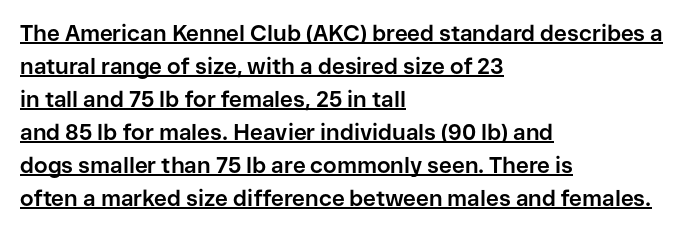
{"italic": "no", "bold": "yes", "underline": "yes", "align": "left", "line_spacing": "normal", "line_spacing_ratio": 1.5, "letter_spacing": "normal", "letter_spacing_em": 0.0, "glyph_px": 22}
